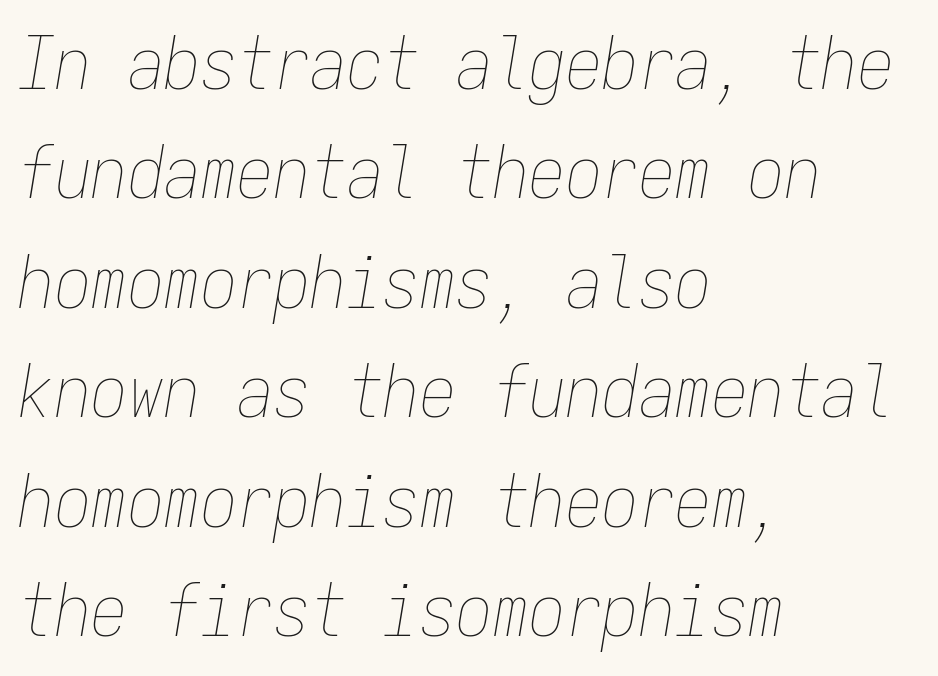
{"italic": "yes", "lean": "right", "slant_degrees": 9, "bold": "no", "weight": "thin", "width": "condensed", "stroke_contrast": "low", "x_height": "medium", "monospaced": "yes", "underline": "no", "align": "left", "line_spacing": "normal", "line_spacing_ratio": 1.5, "letter_spacing": "normal", "letter_spacing_em": 0.0, "glyph_px": 73}
